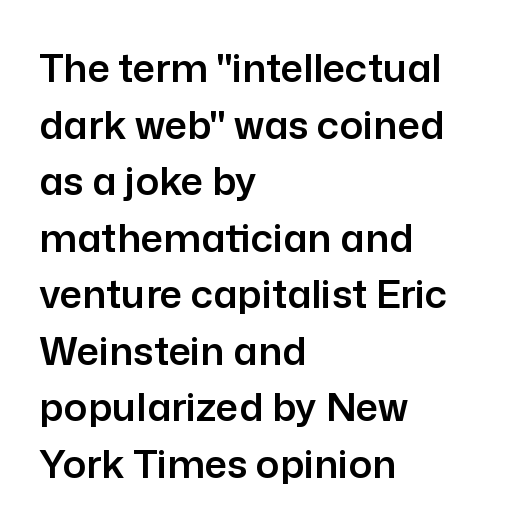
{"serif": "no", "italic": "no", "width": "normal", "stroke_contrast": "low", "x_height": "medium", "monospaced": "no", "underline": "no", "align": "left", "line_spacing": "normal", "line_spacing_ratio": 1.45, "letter_spacing": "normal", "letter_spacing_em": 0.0, "glyph_px": 39}
